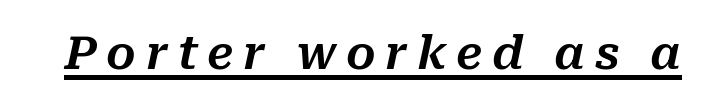
The image shows 46 px text type, italic (leaning right); set unusually wide letter spacing (+0.21 em), underlined; medium stroke contrast and a medium x-height.
